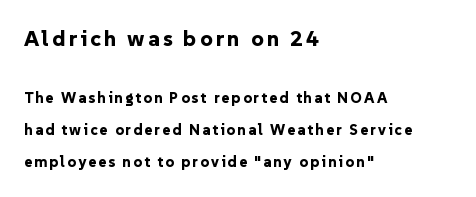
Q: Is the text bold? A: Yes.
Q: Is the text italic (slanted)? A: No, it is upright.
Q: Is the text underlined? A: No.
Q: How is the paragraph aligned? A: Left-aligned.
Q: Is the spacing between lines tight, normal or loose? A: Loose.
Q: Which block of text is set in a larger size, the first (top) or the second (bottom)? A: The first (top) one.
